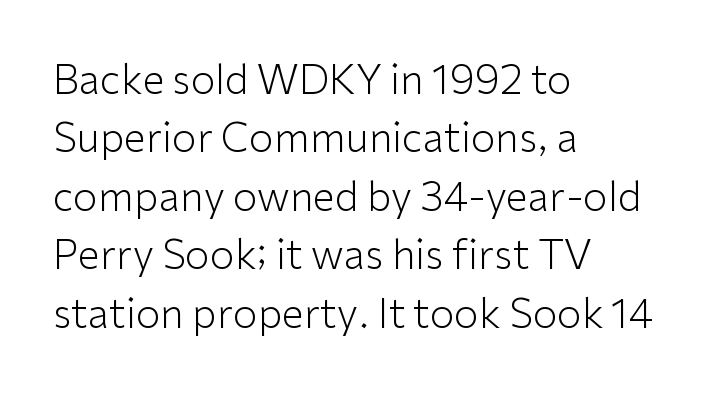
{"serif": "no", "italic": "no", "bold": "no", "weight": "light", "width": "normal", "stroke_contrast": "low", "x_height": "medium", "monospaced": "no", "underline": "no", "align": "left", "line_spacing": "normal", "line_spacing_ratio": 1.46, "letter_spacing": "normal", "letter_spacing_em": 0.0, "glyph_px": 40}
